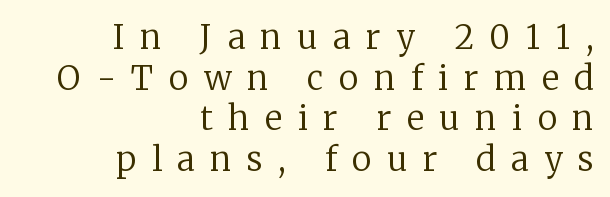
{"serif": "yes", "italic": "no", "bold": "no", "weight": "regular", "width": "normal", "stroke_contrast": "low", "x_height": "medium", "monospaced": "no", "underline": "no", "align": "right", "line_spacing_ratio": 1.23, "letter_spacing": "wide", "letter_spacing_em": 0.47, "glyph_px": 33}
